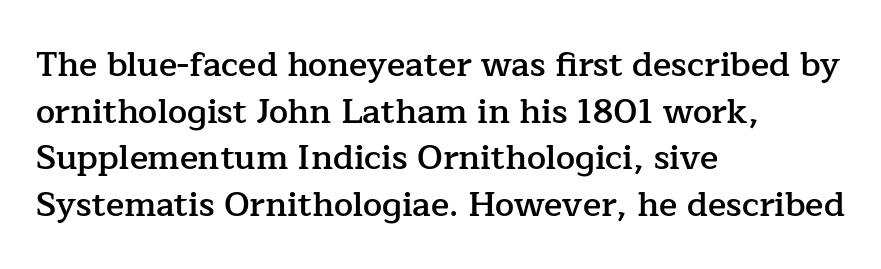
Q: Is the text bold? A: Semi-bold.
Q: Is the text italic (slanted)? A: No, it is upright.
Q: Is the typeface a serif or a sans-serif typeface? A: Serif.
Q: Is the text underlined? A: No.
Q: How is the paragraph aligned? A: Left-aligned.
Q: Is the spacing between letters normal or unusually wide? A: Normal.
Q: Is the spacing between lines tight, normal or loose? A: Normal.
Q: Width (condensed, normal, or wide)? A: Normal.
Q: Stroke contrast? A: Low.
Q: x-height? A: Medium.
Q: Monospaced? A: No.
